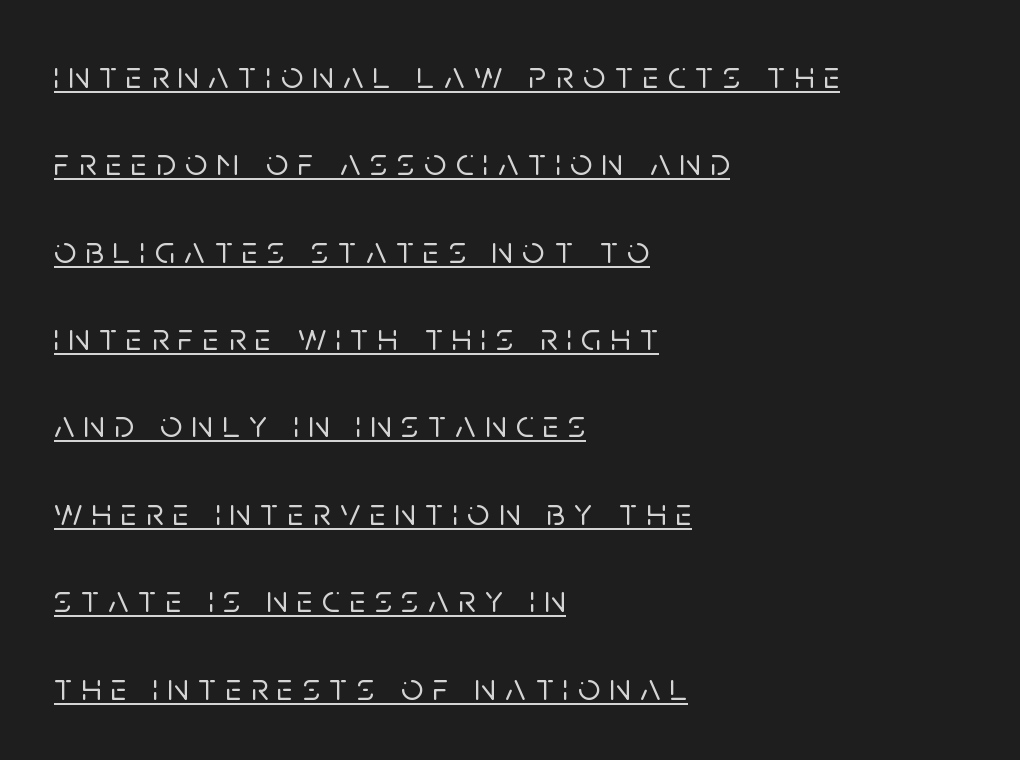
{"serif": "no", "italic": "no", "width": "normal", "stroke_contrast": "low", "x_height": "large", "monospaced": "no", "underline": "yes", "align": "left", "line_spacing": "loose", "line_spacing_ratio": 2.24, "letter_spacing": "wide", "letter_spacing_em": 0.24, "glyph_px": 39}
